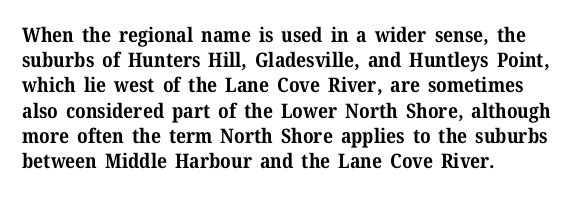
The space directly below the letters is spotless. This rendering uses left alignment, leaving the right contour irregular. The typography opts for an upright posture over an oblique one. Each word holds together tightly as a unit, with standard inter-letter gaps. Pretty heavy lettering here — definitely bold.
